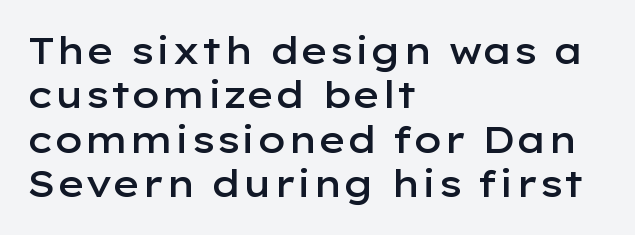
Bare-footed words on every line. The letters carry no serifs — their stems end cleanly without finishing strokes. The gaps between neighbouring characters are ordinary and unremarkable. Each glyph is drawn with semibold strokes, heavier than normal yet not fully bold. One-word summary of the alignment: left. The rendering uses natural spacing where letterforms have individual widths.
